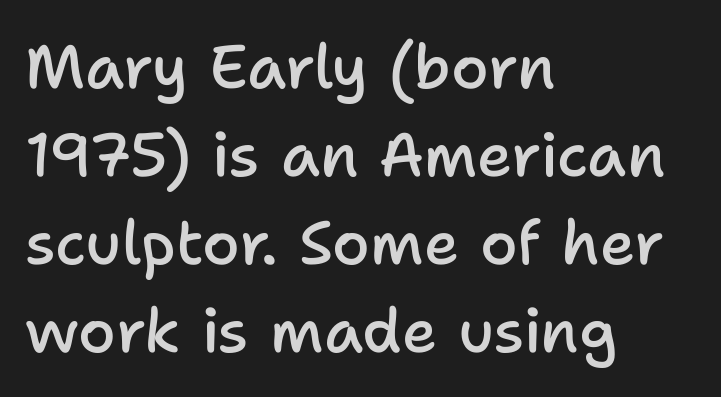
The image shows 61 px semibold sans-serif type, upright; set left-aligned, normal line spacing (1.44x), normal letter spacing, not underlined; low stroke contrast and a medium x-height.
